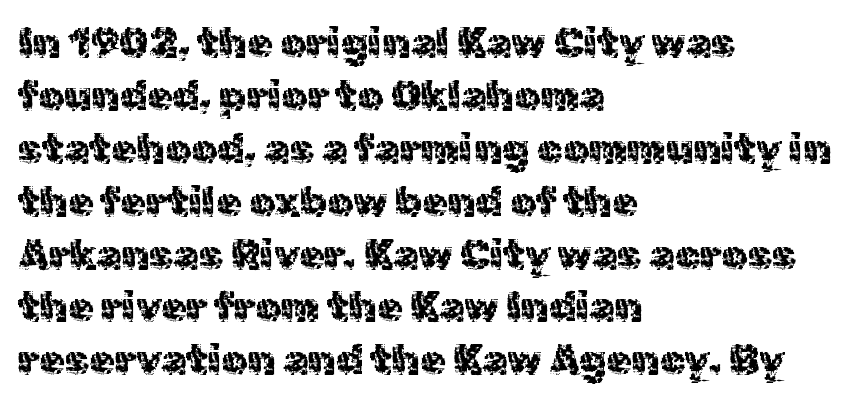
The image shows 41 px regular-weight sans-serif type, upright; set left-aligned, normal line spacing (1.29x), normal letter spacing, not underlined; a medium x-height.
